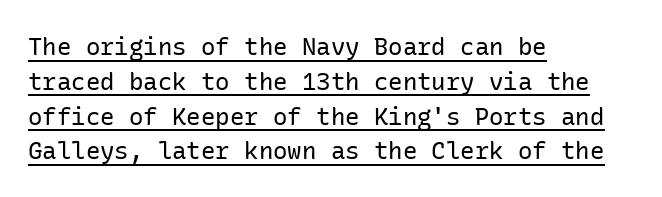
{"italic": "no", "bold": "no", "underline": "yes", "align": "left", "line_spacing": "normal", "line_spacing_ratio": 1.45, "letter_spacing": "normal", "letter_spacing_em": 0.0, "glyph_px": 24}
